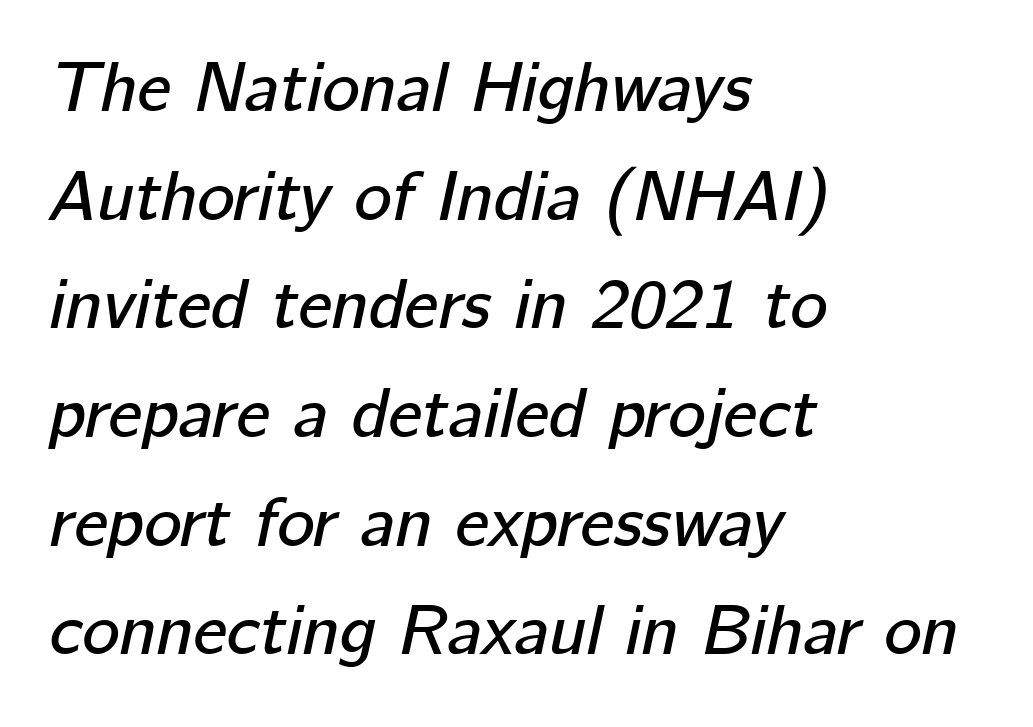
This rendering leaves character spacing at its baseline value. The rag falls on the right side of this text block. Underlining? Definitely not there. Notice how descenders clear the ascenders below comfortably — that's standard leading. Varying glyph widths throughout — classic text-font behaviour. Quick note: italic.
